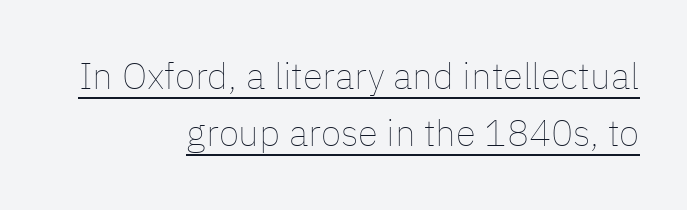
A light-to-regular cut is what we see here. The passage is arranged like a letterhead date or caption credit — flush right. This rendering features underlined lettering. Each word holds together tightly as a unit, with standard inter-letter gaps. The face used here is proportionally spaced, like ordinary book or web type.
